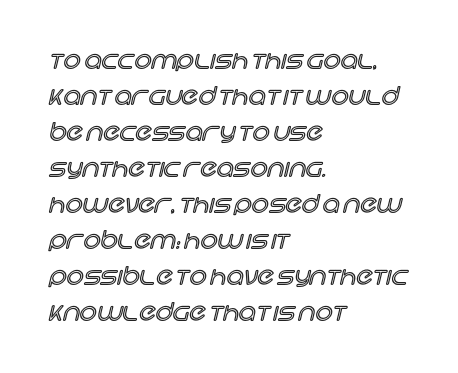
The image shows 24 px text type; set left-aligned, normal line spacing (1.5x), normal letter spacing, not underlined.
